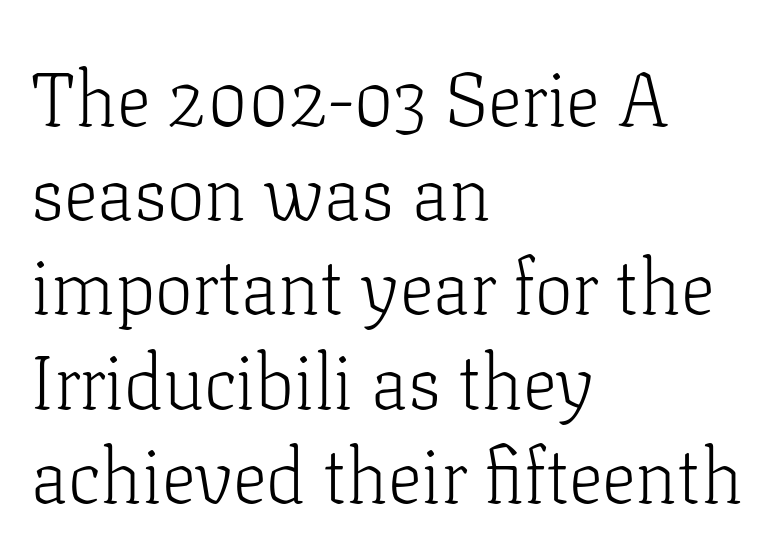
Q: Is the text bold? A: No.
Q: Is the text italic (slanted)? A: No, it is upright.
Q: Is the typeface a serif or a sans-serif typeface? A: Serif.
Q: Is the text underlined? A: No.
Q: How is the paragraph aligned? A: Left-aligned.
Q: Is the spacing between letters normal or unusually wide? A: Normal.
Q: Width (condensed, normal, or wide)? A: Normal.
Q: Stroke contrast? A: Low.
Q: x-height? A: Medium.
Q: Monospaced? A: No.
